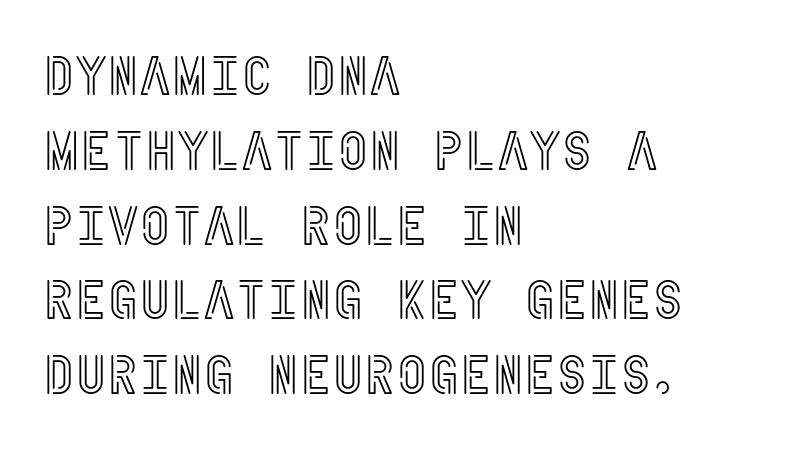
The image shows 55 px condensed type, upright; set left-aligned, normal line spacing (1.36x), normal letter spacing, not underlined; a large x-height.
